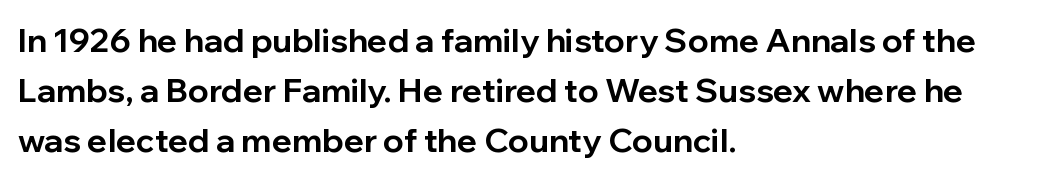
Q: Is the text bold? A: Yes.
Q: Is the text italic (slanted)? A: No, it is upright.
Q: Is the typeface a serif or a sans-serif typeface? A: Sans-serif.
Q: Is the text underlined? A: No.
Q: How is the paragraph aligned? A: Left-aligned.
Q: Is the spacing between letters normal or unusually wide? A: Normal.
Q: Is the spacing between lines tight, normal or loose? A: Normal.
Q: Width (condensed, normal, or wide)? A: Normal.
Q: Stroke contrast? A: Low.
Q: x-height? A: Medium.
Q: Monospaced? A: No.
